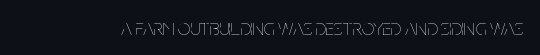
The image shows 22 px text type, upright; set normal letter spacing, not underlined.
